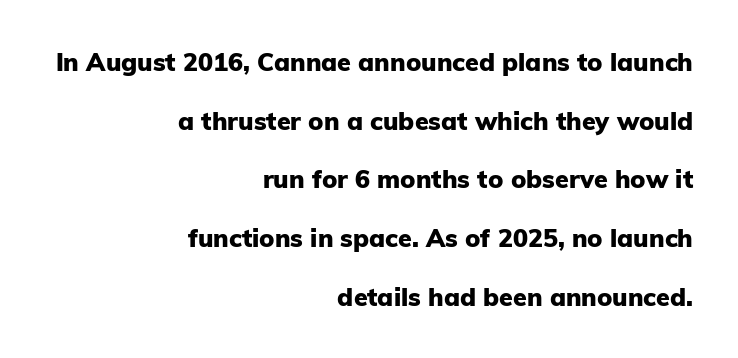
Q: Is the text bold? A: Yes.
Q: Is the text italic (slanted)? A: No, it is upright.
Q: Is the text underlined? A: No.
Q: How is the paragraph aligned? A: Right-aligned.
Q: Is the spacing between letters normal or unusually wide? A: Normal.
Q: Is the spacing between lines tight, normal or loose? A: Loose.
